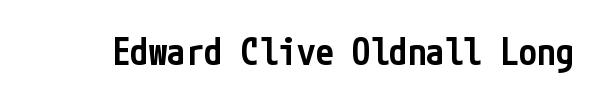
Notice how the stems are strictly vertical — no italics here. Classification — sans serif. The string is rendered with underlining switched off. The line texture is even and compact thanks to regular tracking. Slightly chunky letters — semibold, I'd say, not full bold.
